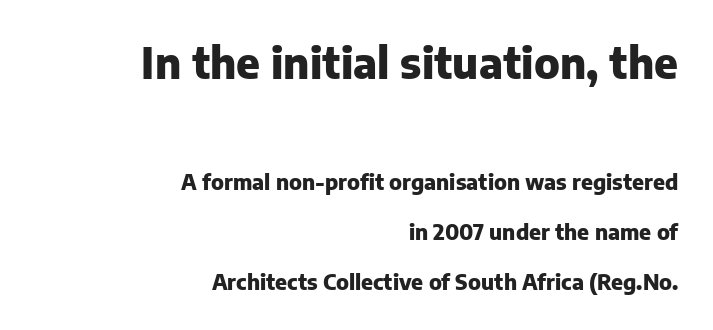
Nothing unusual about the tracking: characters are spaced as the font intends. Type size steps down from the first block to the second. The letters advance in unequal steps, a hallmark of proportional type. Has an underline been added? It has not. The font is running at its bold setting. Ordinary non-slanted type is in use.
